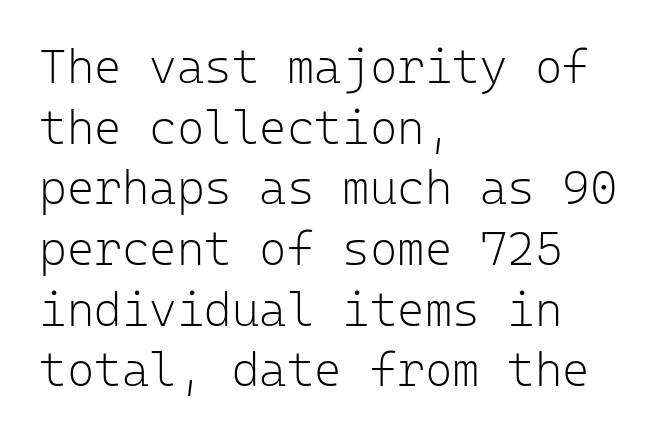
Every character here occupies the same horizontal width, giving the sample a typewriter-like rhythm. The passage shown stacks its lines at a standard gap. Italic: no, the glyphs are upright roman. This rendering uses left alignment, leaving the right contour irregular. You could call the tracking neutral — neither tight nor loose. Unmarked baselines from the first word to the last.
